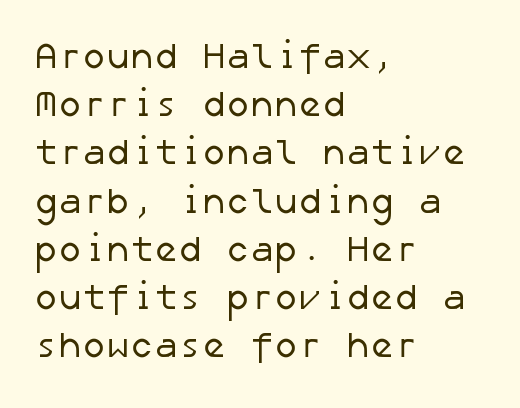
Q: Is the text bold? A: No.
Q: Is the typeface a serif or a sans-serif typeface? A: Sans-serif.
Q: Is the text underlined? A: No.
Q: How is the paragraph aligned? A: Left-aligned.
Q: Is the spacing between letters normal or unusually wide? A: Normal.
Q: Is the spacing between lines tight, normal or loose? A: Normal.
Q: Width (condensed, normal, or wide)? A: Normal.
Q: Stroke contrast? A: Low.
Q: x-height? A: Medium.
